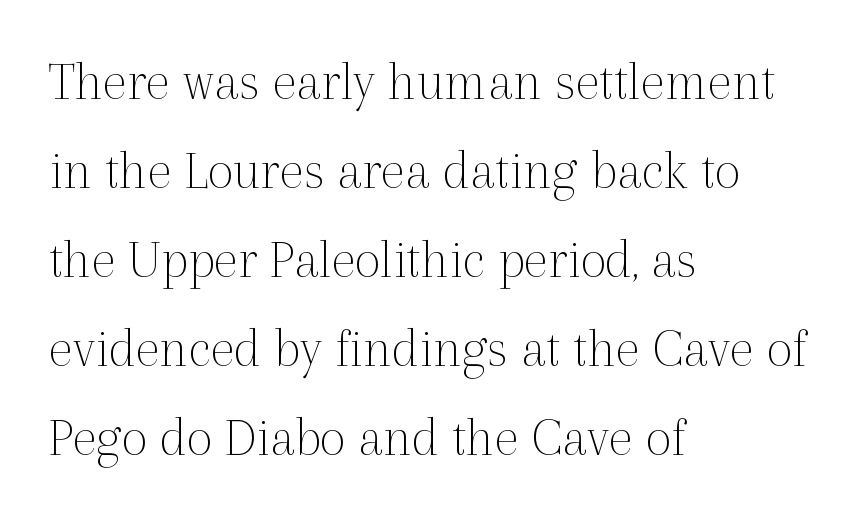
The image shows 57 px thin serif type, upright; set left-aligned, normal line spacing (1.56x), normal letter spacing, not underlined; a medium x-height.
